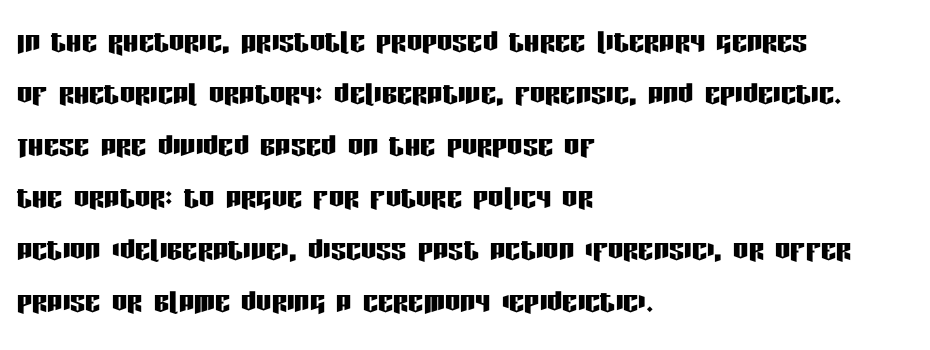
{"serif": "no", "italic": "no", "width": "condensed", "stroke_contrast": "low", "x_height": "large", "monospaced": "no", "underline": "no", "align": "left", "line_spacing": "normal", "line_spacing_ratio": 1.37, "letter_spacing": "normal", "letter_spacing_em": 0.0, "glyph_px": 38}
